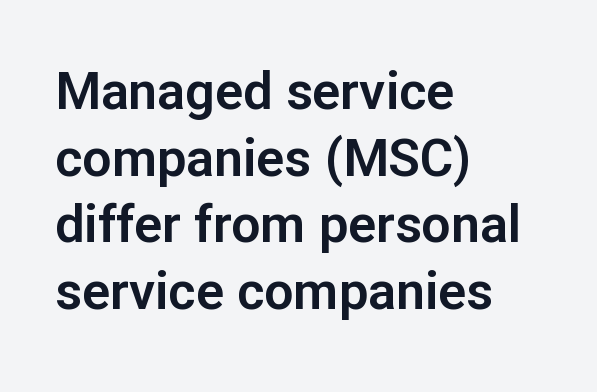
The image shows 52 px sans-serif type, upright; set left-aligned, normal line spacing (1.28x), normal letter spacing, not underlined; low stroke contrast and a medium x-height.
